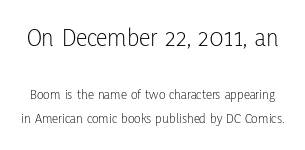
Ascenders rise straight up at ninety degrees. The baseline area is clear. Summary of weight: not heavy and not bold. Letter spacing: default.
